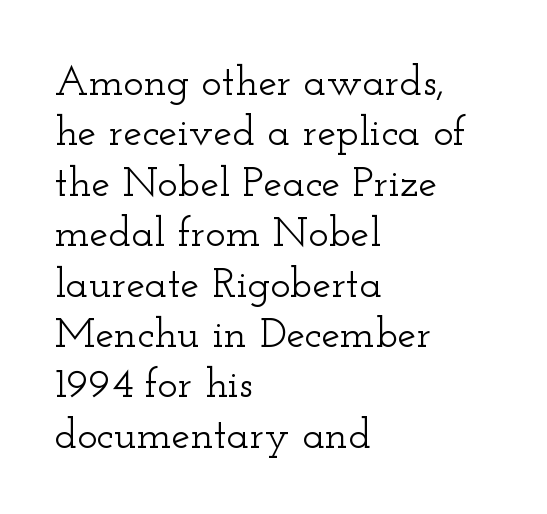
Q: Is the text italic (slanted)? A: No, it is upright.
Q: Is the typeface a serif or a sans-serif typeface? A: Serif.
Q: Is the text underlined? A: No.
Q: How is the paragraph aligned? A: Left-aligned.
Q: Is the spacing between letters normal or unusually wide? A: Normal.
Q: Width (condensed, normal, or wide)? A: Wide.
Q: Stroke contrast? A: Low.
Q: x-height? A: Small.
Q: Monospaced? A: No.
